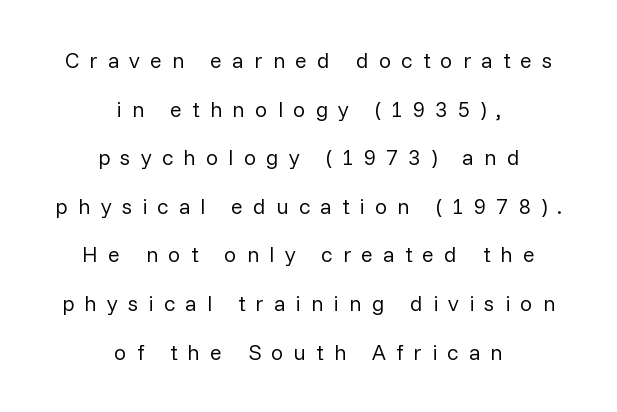
Q: Is the text bold? A: No.
Q: Is the text italic (slanted)? A: No, it is upright.
Q: Is the text underlined? A: No.
Q: How is the paragraph aligned? A: Centered.
Q: Is the spacing between letters normal or unusually wide? A: Unusually wide.
Q: Is the spacing between lines tight, normal or loose? A: Loose.
